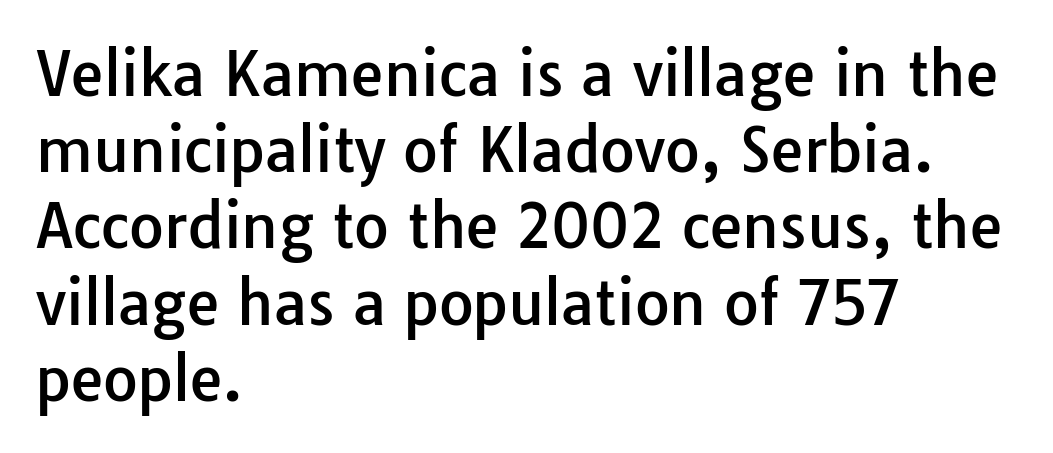
{"serif": "no", "italic": "no", "width": "normal", "stroke_contrast": "low", "x_height": "medium", "monospaced": "no", "underline": "no", "align": "left", "line_spacing": "normal", "line_spacing_ratio": 1.27, "letter_spacing": "normal", "letter_spacing_em": 0.0, "glyph_px": 60}
